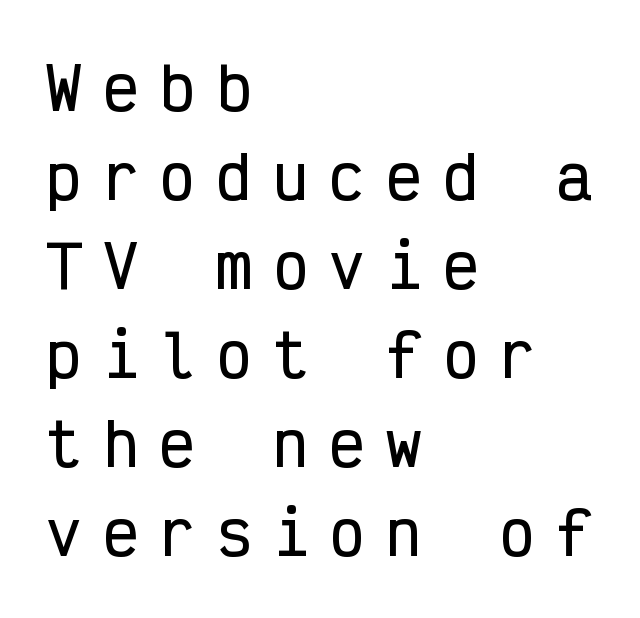
Q: Is the text italic (slanted)? A: No, it is upright.
Q: Is the typeface a serif or a sans-serif typeface? A: Sans-serif.
Q: Is the text underlined? A: No.
Q: How is the paragraph aligned? A: Left-aligned.
Q: Is the spacing between letters normal or unusually wide? A: Unusually wide.
Q: Is the spacing between lines tight, normal or loose? A: Normal.
Q: Width (condensed, normal, or wide)? A: Condensed.
Q: Stroke contrast? A: Low.
Q: x-height? A: Medium.
Q: Monospaced? A: Yes.
